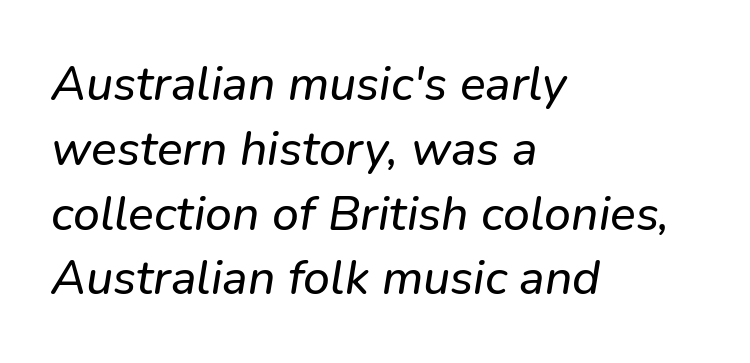
Q: Is the typeface a serif or a sans-serif typeface? A: Sans-serif.
Q: Is the text underlined? A: No.
Q: How is the paragraph aligned? A: Left-aligned.
Q: Is the spacing between letters normal or unusually wide? A: Normal.
Q: Is the spacing between lines tight, normal or loose? A: Normal.
Q: Width (condensed, normal, or wide)? A: Normal.
Q: Stroke contrast? A: Low.
Q: x-height? A: Medium.
Q: Monospaced? A: No.
